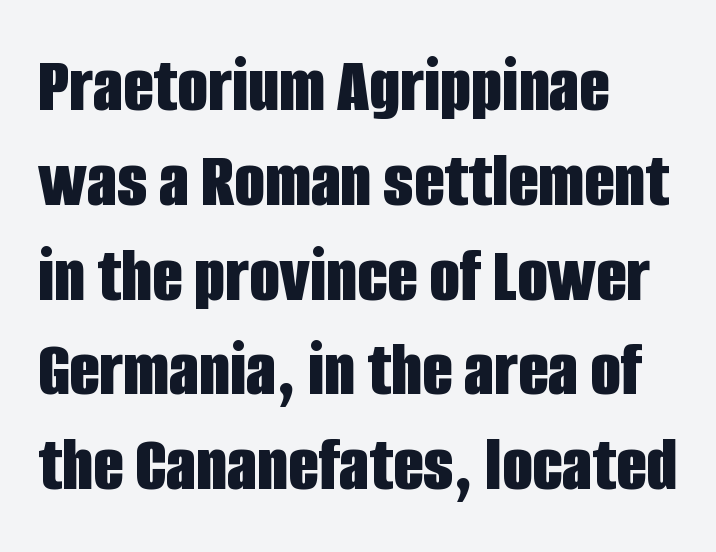
{"serif": "no", "italic": "no", "bold": "yes", "weight": "bold", "width": "condensed", "stroke_contrast": "low", "x_height": "large", "monospaced": "no", "underline": "no", "align": "left", "line_spacing_ratio": 1.2, "letter_spacing": "normal", "letter_spacing_em": 0.0, "glyph_px": 79}
